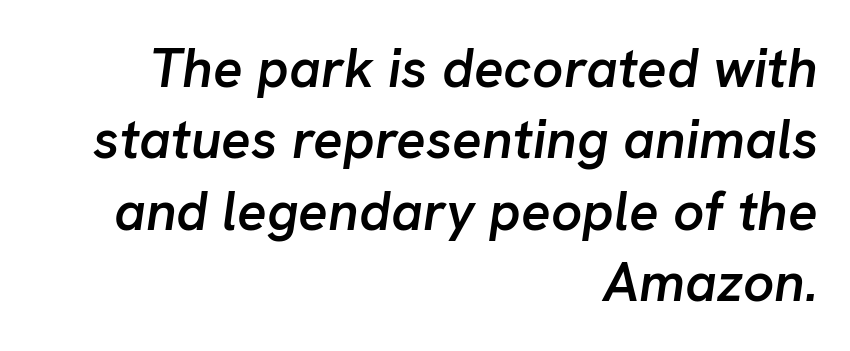
The image shows 55 px semibold type, italic (leaning right); set right-aligned, normal line spacing (1.3x), normal letter spacing, not underlined; low stroke contrast and a medium x-height.
